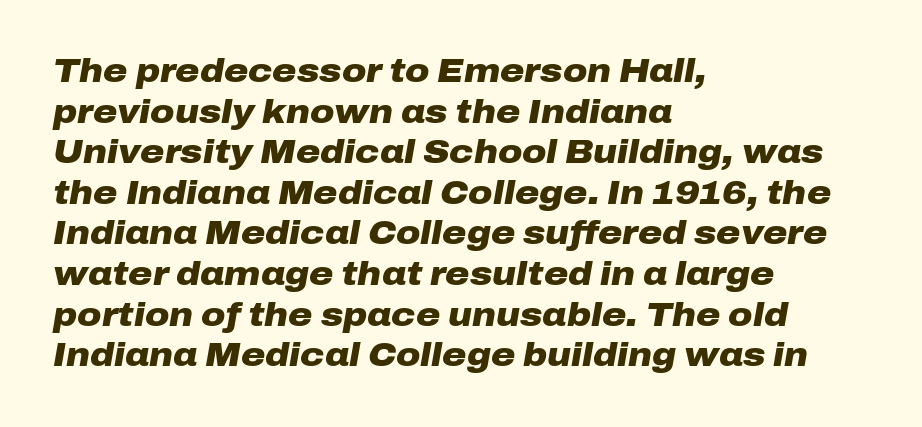
The image shows 33 px heavy, wide type, italic (leaning right); set left-aligned, line spacing 1.23x, normal letter spacing, not underlined; low stroke contrast and a medium x-height.
